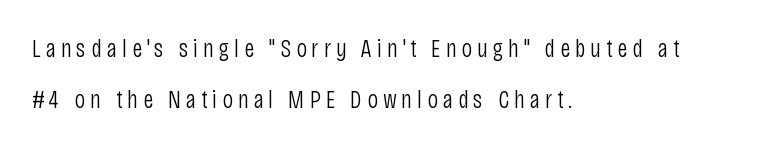
Q: Is the text bold? A: No.
Q: Is the text italic (slanted)? A: No, it is upright.
Q: Is the text underlined? A: No.
Q: How is the paragraph aligned? A: Left-aligned.
Q: Is the spacing between lines tight, normal or loose? A: Loose.
